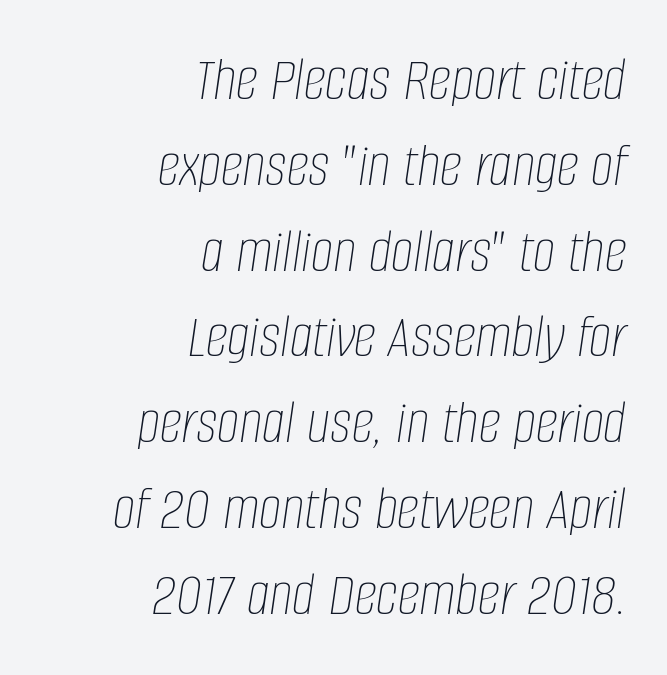
The image shows 64 px thin, condensed type, italic (leaning right); set right-aligned, normal line spacing (1.34x), normal letter spacing, not underlined; low stroke contrast and a large x-height.
